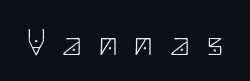
This sample uses expanded letter spacing, leaving extra air between glyphs. These glyphs show unthickened strokes, regular width or finer. Check where the strokes stop: nothing finishes them off — pure sans. Does the lettering tilt? It doesn't — this is upright.
